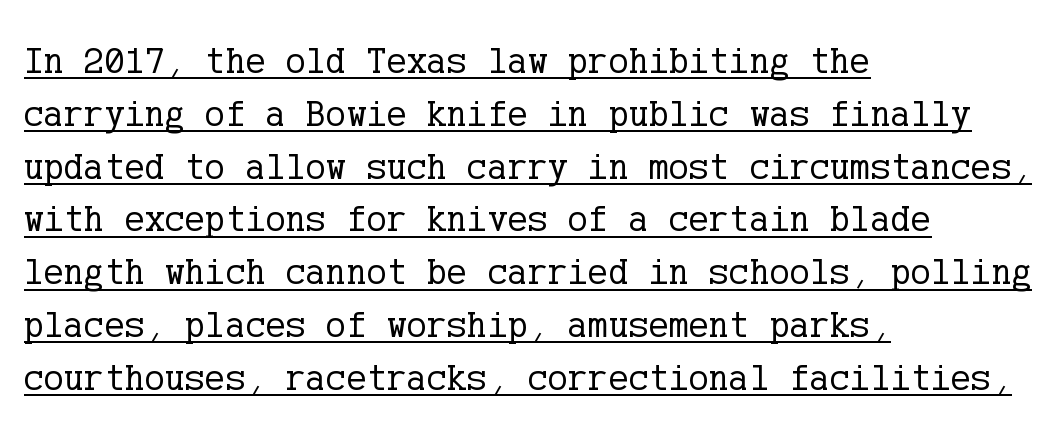
Q: Is the text bold? A: No.
Q: Is the text italic (slanted)? A: No, it is upright.
Q: Is the typeface a serif or a sans-serif typeface? A: Serif.
Q: Is the text underlined? A: Yes.
Q: How is the paragraph aligned? A: Left-aligned.
Q: Is the spacing between letters normal or unusually wide? A: Normal.
Q: Is the spacing between lines tight, normal or loose? A: Normal.
Q: Width (condensed, normal, or wide)? A: Normal.
Q: Stroke contrast? A: Low.
Q: x-height? A: Medium.
